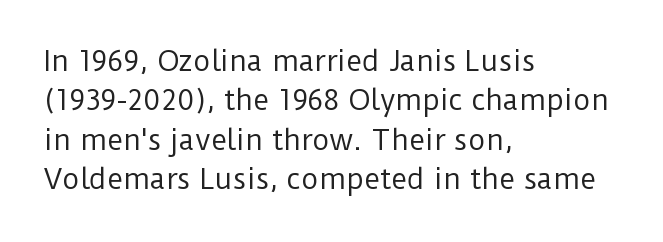
Q: Is the text bold? A: No.
Q: Is the text italic (slanted)? A: No, it is upright.
Q: Is the text underlined? A: No.
Q: How is the paragraph aligned? A: Left-aligned.
Q: Is the spacing between letters normal or unusually wide? A: Normal.
Q: Is the spacing between lines tight, normal or loose? A: Normal.
